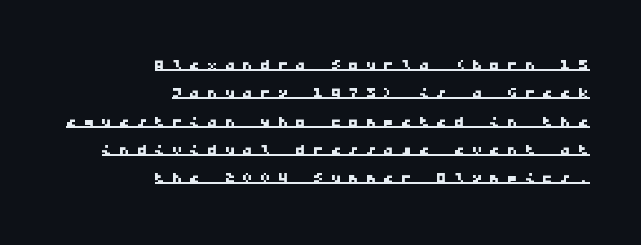
The image shows 21 px text type; set right-aligned, normal line spacing (1.35x), unusually wide letter spacing (+0.34 em), underlined.
